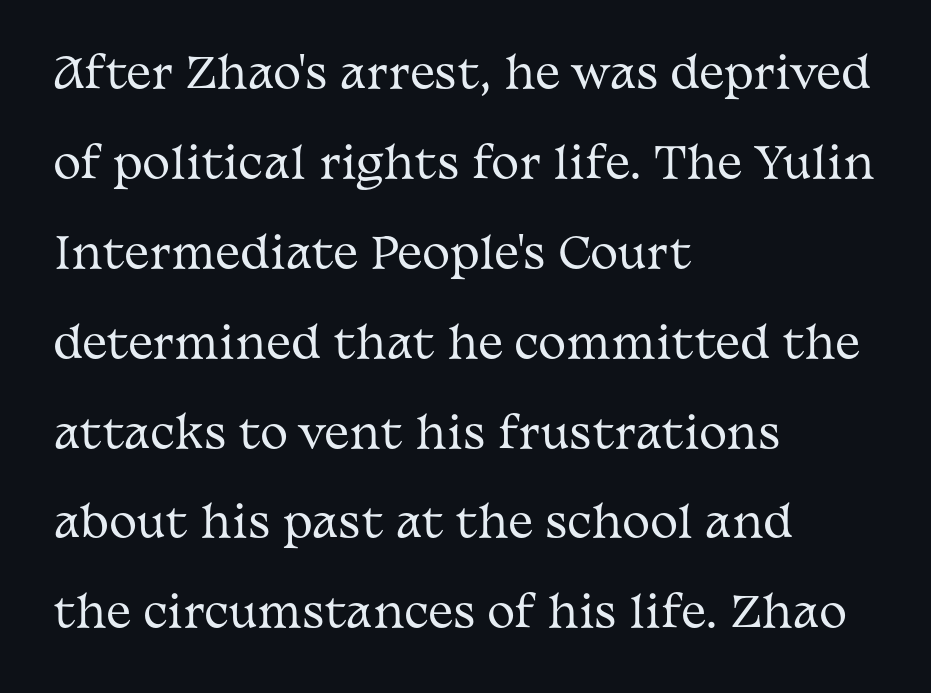
Q: Is the text bold? A: No.
Q: Is the text italic (slanted)? A: No, it is upright.
Q: Is the typeface a serif or a sans-serif typeface? A: Serif.
Q: Is the text underlined? A: No.
Q: How is the paragraph aligned? A: Left-aligned.
Q: Is the spacing between letters normal or unusually wide? A: Normal.
Q: Is the spacing between lines tight, normal or loose? A: Loose.
Q: Width (condensed, normal, or wide)? A: Wide.
Q: Stroke contrast? A: Medium.
Q: x-height? A: Medium.
Q: Monospaced? A: No.
